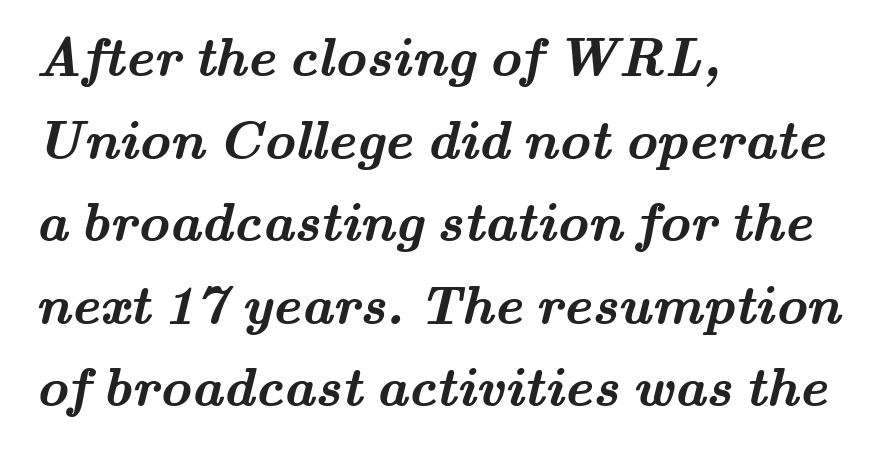
The image shows 54 px semibold, wide serif type; set left-aligned, normal line spacing (1.53x), normal letter spacing, not underlined; medium stroke contrast and a small x-height.
